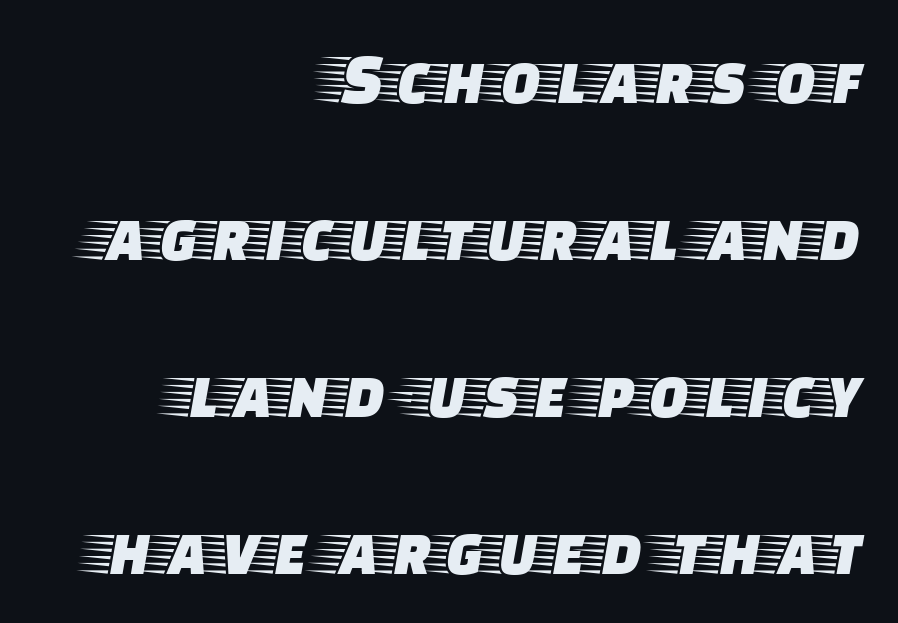
Q: Is the text italic (slanted)? A: Yes.
Q: Is the typeface a serif or a sans-serif typeface? A: Serif.
Q: Is the text underlined? A: No.
Q: How is the paragraph aligned? A: Right-aligned.
Q: Is the spacing between letters normal or unusually wide? A: Normal.
Q: Is the spacing between lines tight, normal or loose? A: Loose.
Q: Width (condensed, normal, or wide)? A: Wide.
Q: Stroke contrast? A: Low.
Q: x-height? A: Large.
Q: Monospaced? A: No.
